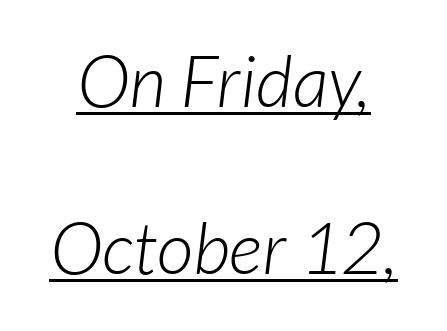
Q: Is the text bold? A: No.
Q: Is the typeface a serif or a sans-serif typeface? A: Sans-serif.
Q: Is the text underlined? A: Yes.
Q: Is the spacing between letters normal or unusually wide? A: Normal.
Q: Is the spacing between lines tight, normal or loose? A: Loose.
Q: Width (condensed, normal, or wide)? A: Normal.
Q: Stroke contrast? A: Low.
Q: x-height? A: Medium.
Q: Monospaced? A: No.
